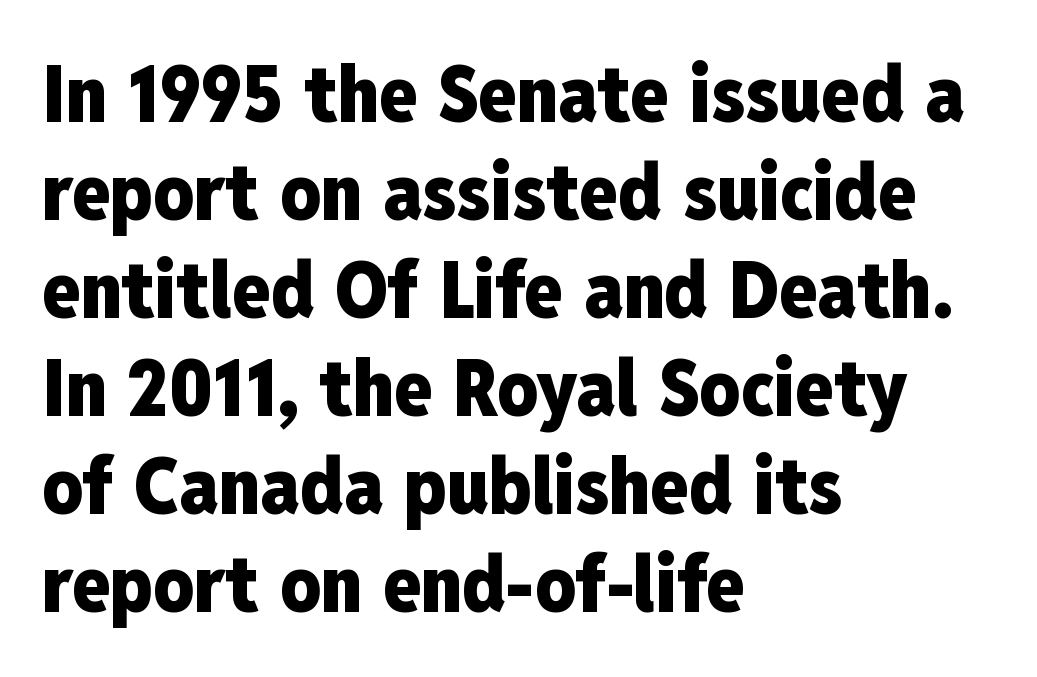
Q: Is the text bold? A: Yes.
Q: Is the text italic (slanted)? A: No, it is upright.
Q: Is the typeface a serif or a sans-serif typeface? A: Sans-serif.
Q: Is the text underlined? A: No.
Q: How is the paragraph aligned? A: Left-aligned.
Q: Is the spacing between letters normal or unusually wide? A: Normal.
Q: Width (condensed, normal, or wide)? A: Condensed.
Q: Stroke contrast? A: Low.
Q: x-height? A: Medium.
Q: Monospaced? A: No.
